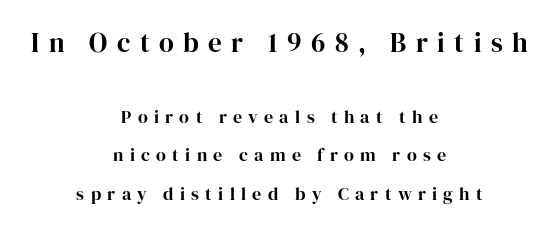
{"italic": "no", "underline": "no", "align": "center", "line_spacing": "loose", "line_spacing_ratio": 2.13, "letter_spacing": "wide", "letter_spacing_em": 0.35, "larger_block": "first", "size_ratio": 1.5, "glyph_px": 27}
